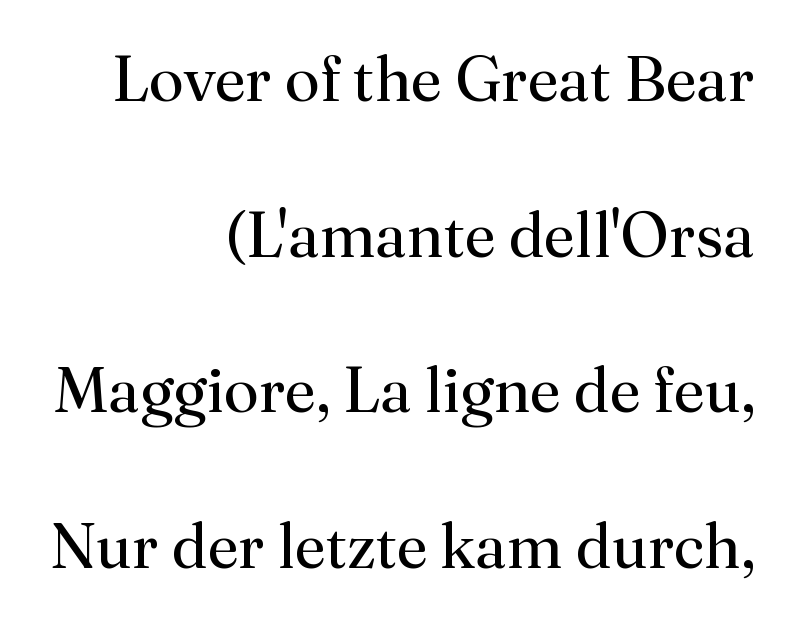
The image shows 63 px regular-weight serif type, upright; set right-aligned, loose line spacing (2.47x), normal letter spacing, not underlined; medium stroke contrast and a small x-height.
